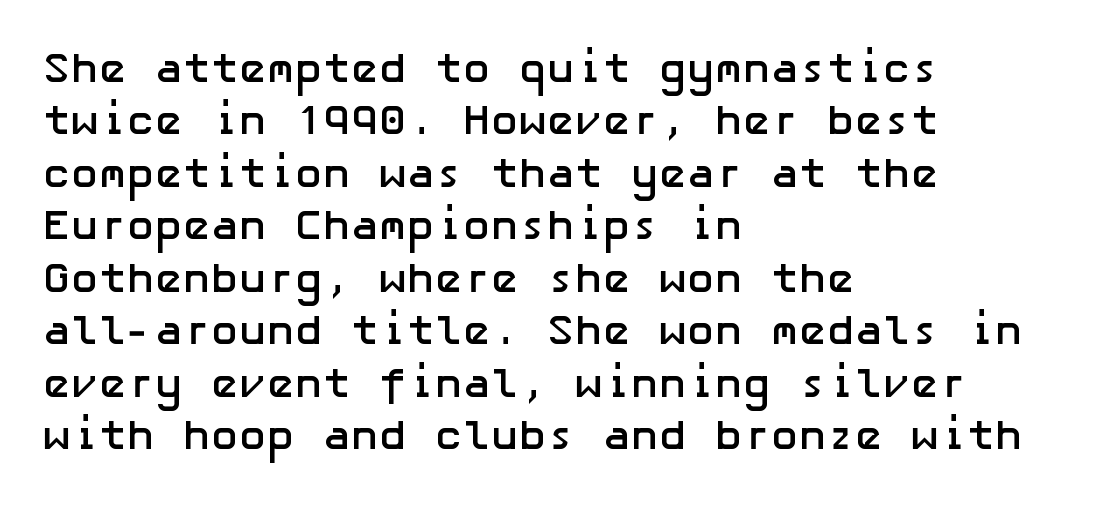
{"serif": "no", "italic": "no", "bold": "yes", "weight": "semibold", "width": "normal", "stroke_contrast": "low", "x_height": "medium", "underline": "no", "align": "left", "line_spacing": "normal", "line_spacing_ratio": 1.25, "letter_spacing": "normal", "letter_spacing_em": 0.0, "glyph_px": 42}
